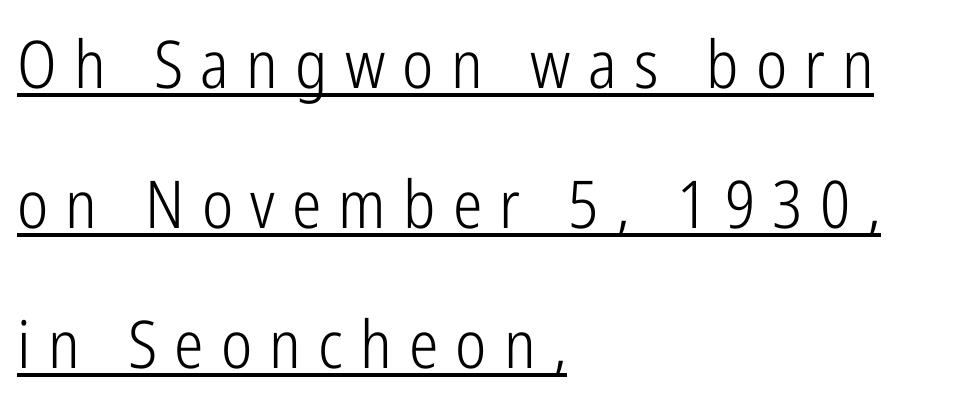
{"serif": "no", "italic": "no", "bold": "no", "weight": "light", "width": "condensed", "stroke_contrast": "low", "x_height": "medium", "monospaced": "no", "underline": "yes", "align": "left", "line_spacing": "loose", "line_spacing_ratio": 2.12, "letter_spacing": "wide", "letter_spacing_em": 0.26, "glyph_px": 66}
